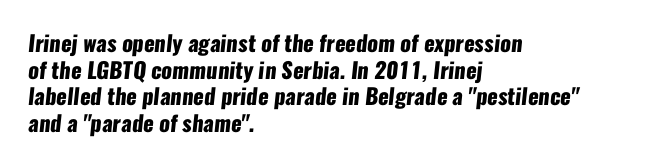
The letterforms sit shoulder to shoulder at normal distance. Bare-footed words on every line. The letters are bold, with thick, heavy strokes. Horizontal alignment here is leftward, the default for most running prose.
